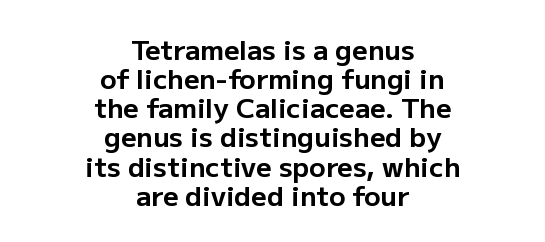
Clear beneath every line of the passage. Is there any slant? The stems are plumb. The leading is snug, giving the passage a crowded texture. Inter-character spacing is left at the font's built-in metrics. Chunky letters — that's bold for sure.
